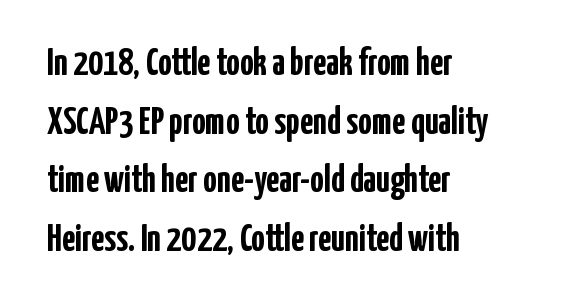
Q: Is the text bold? A: Yes.
Q: Is the text italic (slanted)? A: No, it is upright.
Q: Is the typeface a serif or a sans-serif typeface? A: Sans-serif.
Q: Is the text underlined? A: No.
Q: How is the paragraph aligned? A: Left-aligned.
Q: Is the spacing between letters normal or unusually wide? A: Normal.
Q: Is the spacing between lines tight, normal or loose? A: Normal.
Q: Width (condensed, normal, or wide)? A: Condensed.
Q: Stroke contrast? A: Low.
Q: x-height? A: Medium.
Q: Monospaced? A: No.
